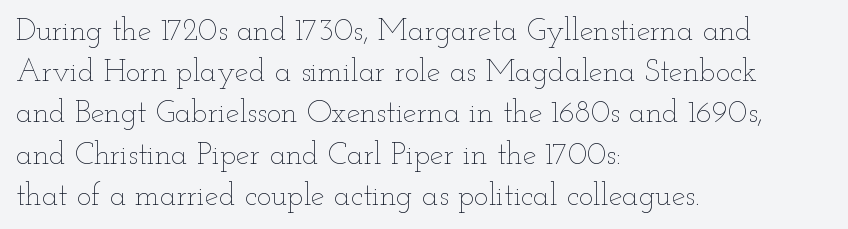
Q: Is the text bold? A: No.
Q: Is the text italic (slanted)? A: No, it is upright.
Q: Is the text underlined? A: No.
Q: How is the paragraph aligned? A: Left-aligned.
Q: Is the spacing between letters normal or unusually wide? A: Normal.
Q: Is the spacing between lines tight, normal or loose? A: Normal.
Q: Width (condensed, normal, or wide)? A: Wide.
Q: Stroke contrast? A: Low.
Q: x-height? A: Small.
Q: Monospaced? A: No.
